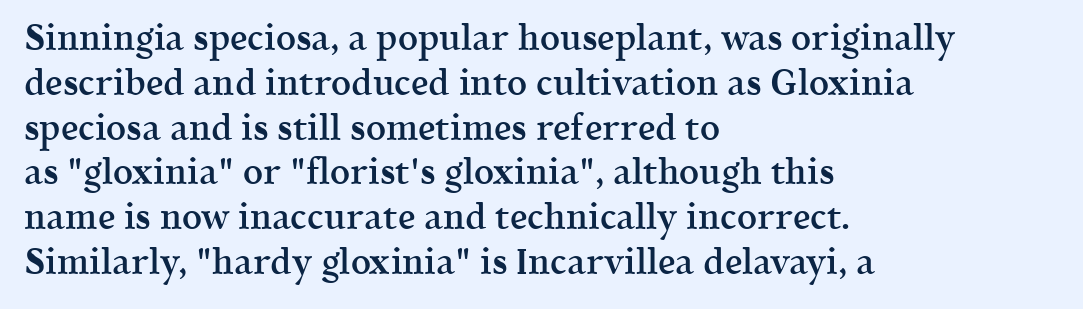
The image shows 35 px semibold serif type, upright; set left-aligned, normal line spacing (1.28x), normal letter spacing, not underlined; a medium x-height.
